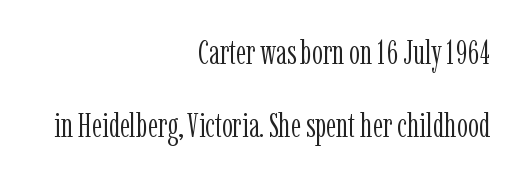
In terms of leading, this rendering errs on the spacious side. The rendering uses natural spacing where letterforms have individual widths. Is the stroke heavy? The answer is a plain regular-or-lighter. A typesetter would mark this as roman, not italic.
